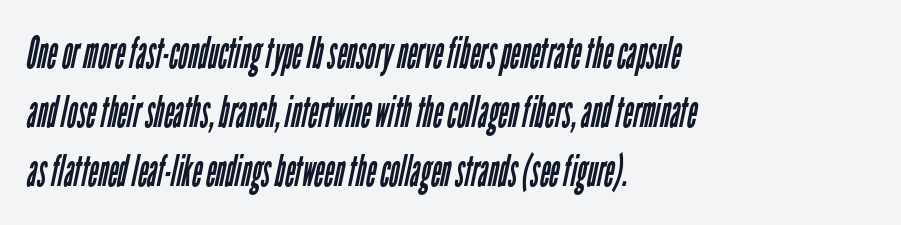
Q: Is the text bold? A: No.
Q: Is the typeface a serif or a sans-serif typeface? A: Sans-serif.
Q: Is the text underlined? A: No.
Q: How is the paragraph aligned? A: Left-aligned.
Q: Is the spacing between letters normal or unusually wide? A: Normal.
Q: Is the spacing between lines tight, normal or loose? A: Normal.
Q: Width (condensed, normal, or wide)? A: Condensed.
Q: Stroke contrast? A: Low.
Q: x-height? A: Medium.
Q: Monospaced? A: No.
